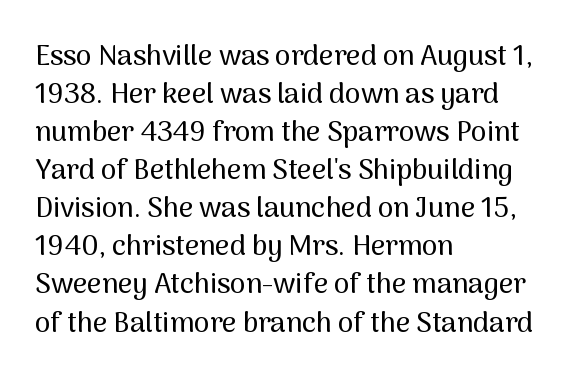
{"serif": "no", "italic": "no", "width": "normal", "stroke_contrast": "medium", "x_height": "medium", "monospaced": "no", "underline": "no", "align": "left", "line_spacing": "normal", "line_spacing_ratio": 1.36, "letter_spacing": "normal", "letter_spacing_em": 0.0, "glyph_px": 28}
